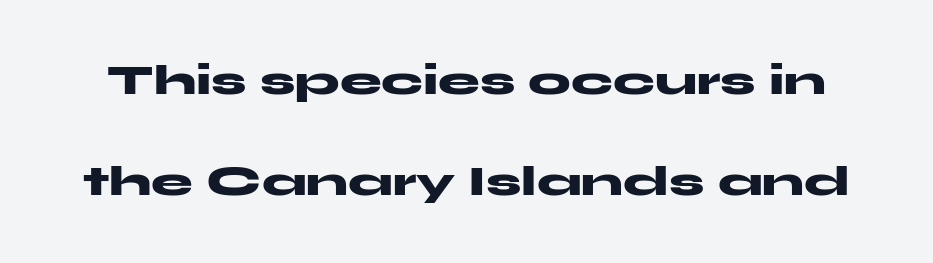
{"serif": "no", "italic": "no", "bold": "yes", "weight": "heavy", "width": "wide", "stroke_contrast": "medium", "x_height": "medium", "monospaced": "no", "underline": "no", "line_spacing": "loose", "line_spacing_ratio": 2.41, "letter_spacing": "normal", "letter_spacing_em": 0.0, "glyph_px": 42}
